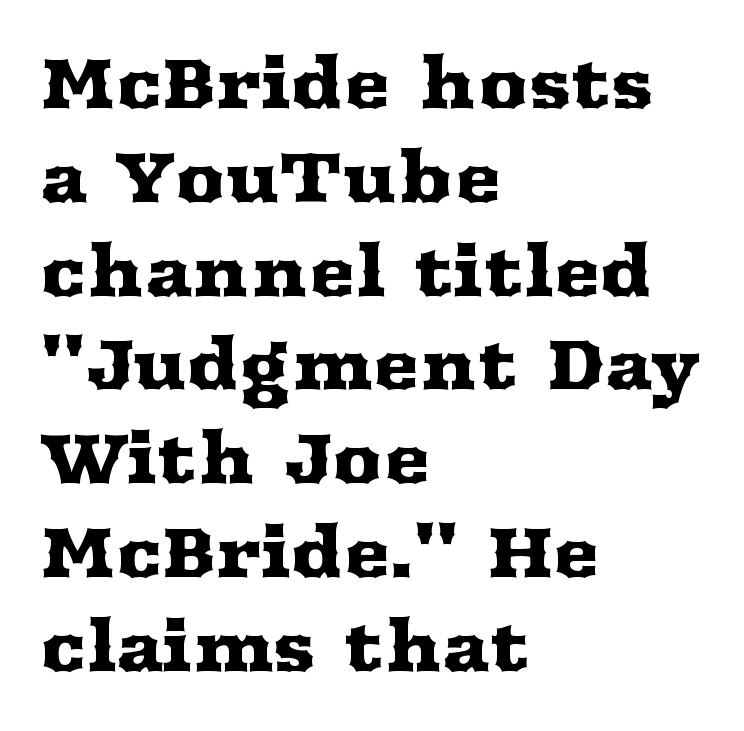
{"serif": "yes", "italic": "no", "width": "wide", "stroke_contrast": "medium", "x_height": "medium", "monospaced": "no", "underline": "no", "align": "left", "line_spacing": "normal", "line_spacing_ratio": 1.34, "letter_spacing": "normal", "letter_spacing_em": 0.0, "glyph_px": 70}
